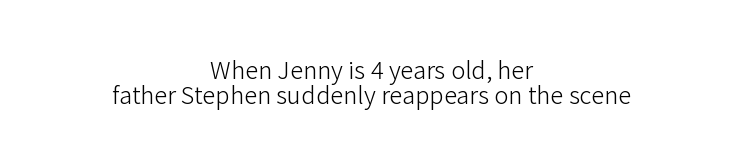
Q: Is the text bold? A: No.
Q: Is the text italic (slanted)? A: No, it is upright.
Q: Is the text underlined? A: No.
Q: How is the paragraph aligned? A: Centered.
Q: Is the spacing between letters normal or unusually wide? A: Normal.
Q: Is the spacing between lines tight, normal or loose? A: Tight.
